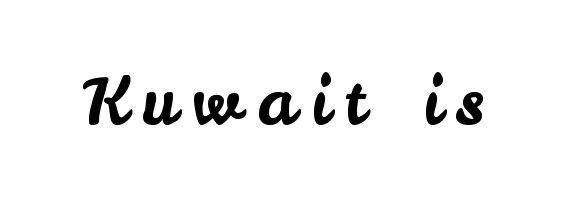
{"serif": "no", "width": "normal", "stroke_contrast": "low", "x_height": "small", "monospaced": "no", "underline": "no", "letter_spacing": "wide", "letter_spacing_em": 0.23, "glyph_px": 66}
